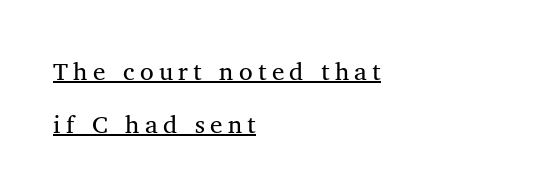
Posture: straight, roman, zero tilt. Bold? No — there's no thickening of the strokes. How are the letters spaced? Widely, with obvious added tracking. Whoever set this chose breathing room over compactness in the vertical rhythm. Caption: lettering with a line underneath. Casual observation: everything's shoved over to the left.
